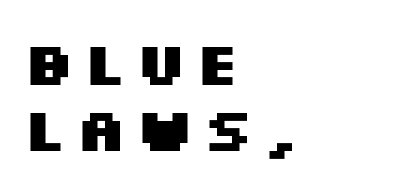
Look at the bottom of the vertical strokes: they stop flat, with no serifs. Glance below the letters and you will spot only blank space. In terms of leading, this rendering errs on the cramped side. Varying glyph widths throughout — classic text-font behaviour.
